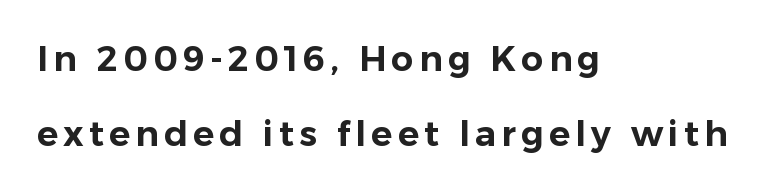
Q: Is the text italic (slanted)? A: No, it is upright.
Q: Is the typeface a serif or a sans-serif typeface? A: Sans-serif.
Q: Is the text underlined? A: No.
Q: How is the paragraph aligned? A: Left-aligned.
Q: Is the spacing between lines tight, normal or loose? A: Loose.
Q: Width (condensed, normal, or wide)? A: Normal.
Q: Stroke contrast? A: Low.
Q: x-height? A: Medium.
Q: Monospaced? A: No.
